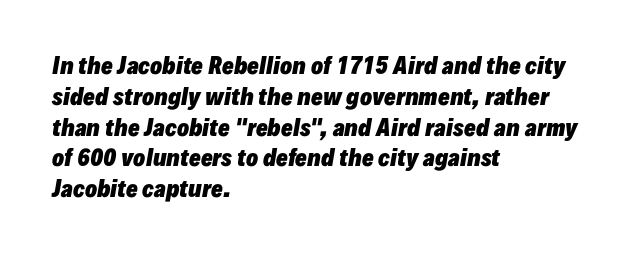
{"italic": "yes", "lean": "right", "slant_degrees": 10, "bold": "yes", "underline": "no", "align": "left", "line_spacing": "normal", "line_spacing_ratio": 1.4, "letter_spacing": "normal", "letter_spacing_em": 0.0, "glyph_px": 22}
